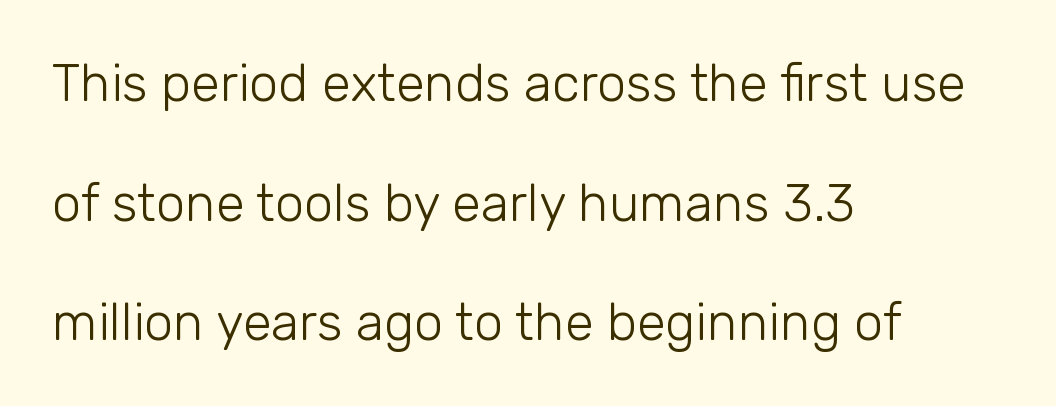
The image shows 52 px light sans-serif type, upright; set left-aligned, loose line spacing (2.3x), normal letter spacing, not underlined; low stroke contrast and a medium x-height.
